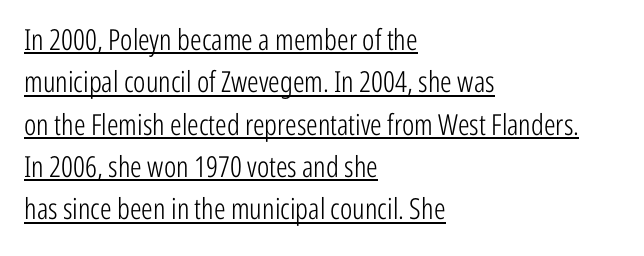
{"serif": "no", "italic": "no", "bold": "no", "weight": "light", "width": "condensed", "stroke_contrast": "low", "x_height": "medium", "monospaced": "no", "underline": "yes", "align": "left", "line_spacing": "normal", "line_spacing_ratio": 1.46, "letter_spacing": "normal", "letter_spacing_em": 0.0, "glyph_px": 29}
